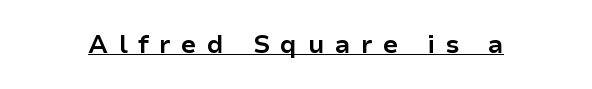
{"italic": "no", "bold": "yes", "underline": "yes", "letter_spacing": "wide", "letter_spacing_em": 0.41, "glyph_px": 25}
